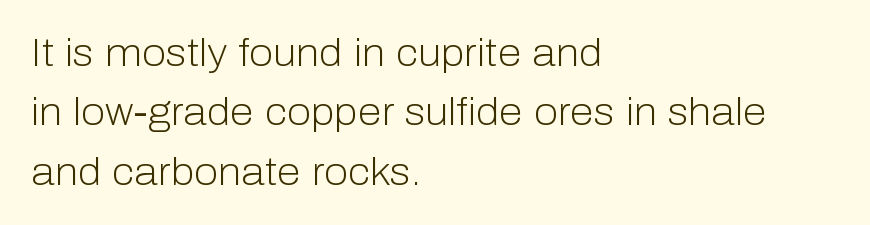
Q: Is the text bold? A: No.
Q: Is the text italic (slanted)? A: No, it is upright.
Q: Is the typeface a serif or a sans-serif typeface? A: Sans-serif.
Q: Is the text underlined? A: No.
Q: How is the paragraph aligned? A: Left-aligned.
Q: Is the spacing between letters normal or unusually wide? A: Normal.
Q: Is the spacing between lines tight, normal or loose? A: Normal.
Q: Width (condensed, normal, or wide)? A: Normal.
Q: Stroke contrast? A: Low.
Q: x-height? A: Medium.
Q: Monospaced? A: No.
